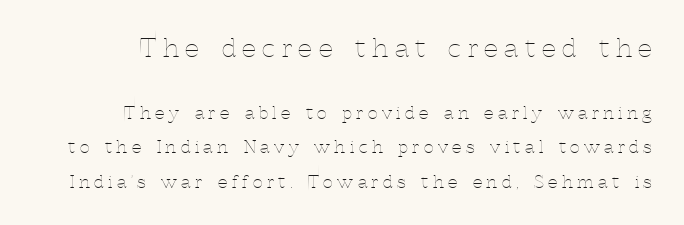
Q: Is the text bold? A: No.
Q: Is the text italic (slanted)? A: No, it is upright.
Q: Is the text underlined? A: No.
Q: Is the spacing between letters normal or unusually wide? A: Unusually wide.
Q: Is the spacing between lines tight, normal or loose? A: Loose.
Q: Which block of text is set in a larger size, the first (top) or the second (bottom)? A: The first (top) one.
